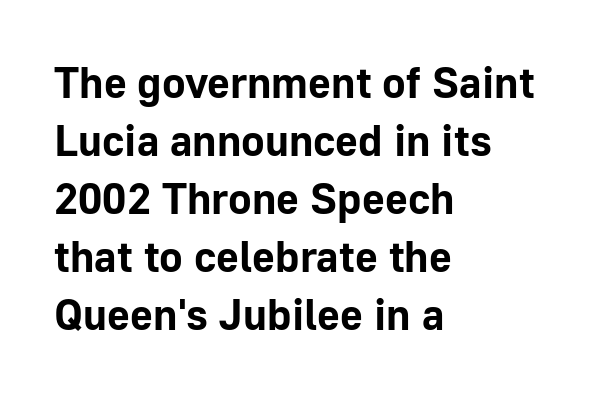
The image shows 44 px bold sans-serif type, upright; set left-aligned, normal line spacing (1.32x), normal letter spacing, not underlined; low stroke contrast and a medium x-height.
